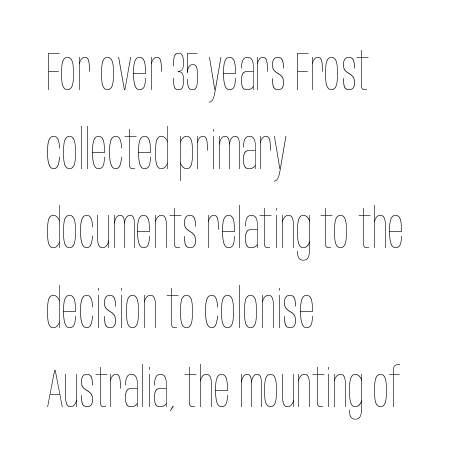
The image shows 55 px thin, condensed type, upright; set left-aligned, normal line spacing (1.44x), normal letter spacing, not underlined; low stroke contrast and a large x-height.
